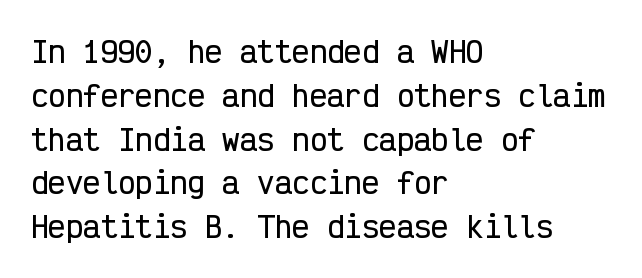
{"serif": "no", "italic": "no", "width": "condensed", "stroke_contrast": "low", "x_height": "medium", "monospaced": "yes", "underline": "no", "align": "left", "line_spacing": "normal", "line_spacing_ratio": 1.51, "letter_spacing": "normal", "letter_spacing_em": 0.0, "glyph_px": 29}
